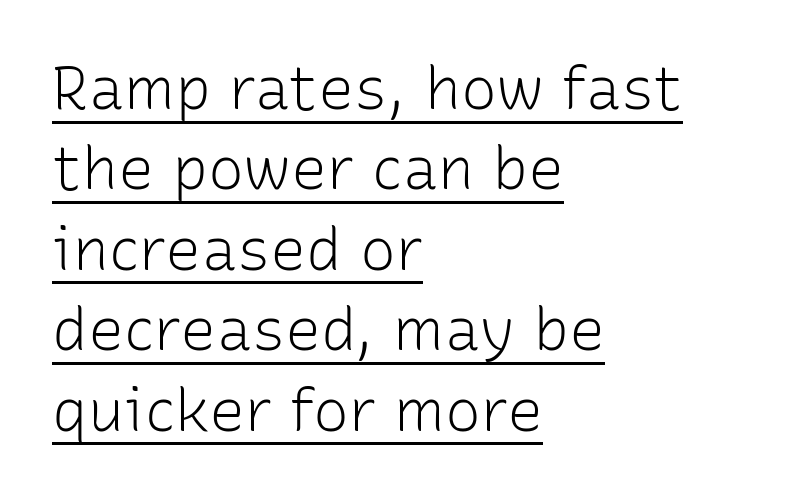
The image shows 60 px light sans-serif type, upright; set left-aligned, normal line spacing (1.34x), normal letter spacing, underlined; low stroke contrast and a medium x-height.
